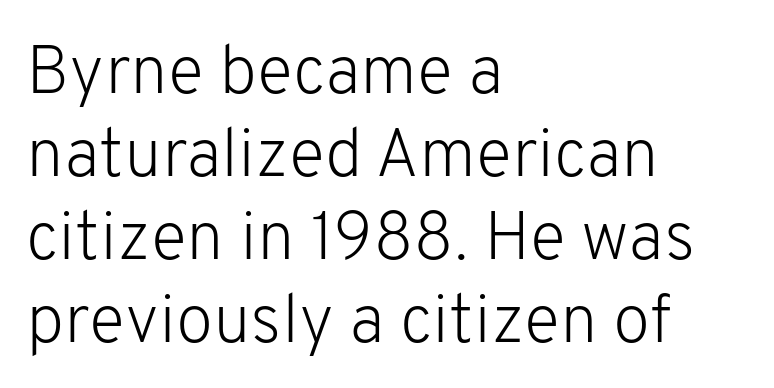
The image shows 68 px light sans-serif type, upright; set left-aligned, line spacing 1.22x, normal letter spacing, not underlined; low stroke contrast and a medium x-height.
